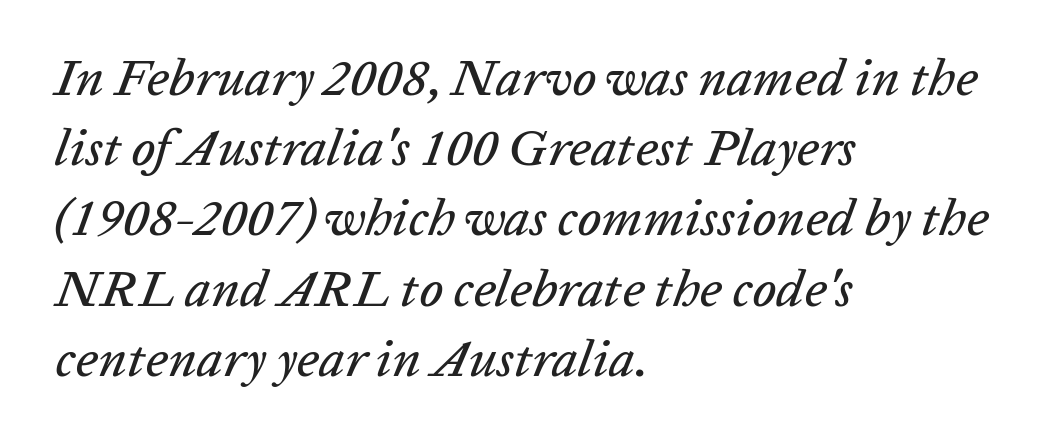
Slanted lettering throughout. There is no visible air inserted between adjacent glyphs. The passage shown is typed in a proportional face where columns would drift. Notice how descenders clear the ascenders below comfortably — that's standard leading. Rule under the text: the space is simply empty.
